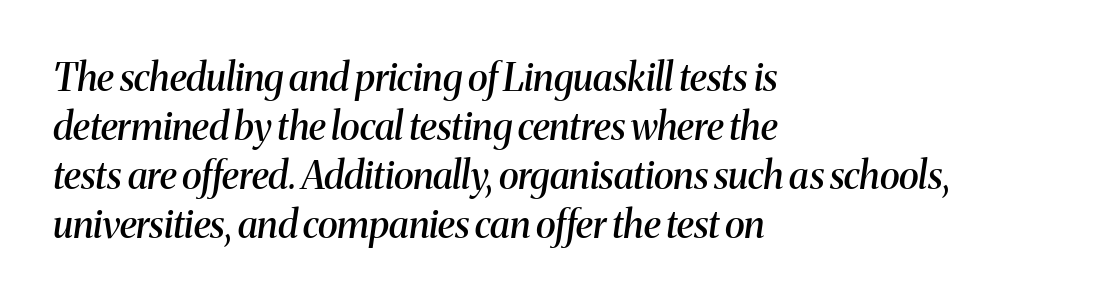
This sample keeps an unexceptional amount of space between lines. Look at the stroke-to-counter ratio: somewhat heavy, a semibold. A bare baseline throughout the passage. You can tell from the footed stems that serif type was used. How are the letters spaced? Ordinarily, with no added tracking.
